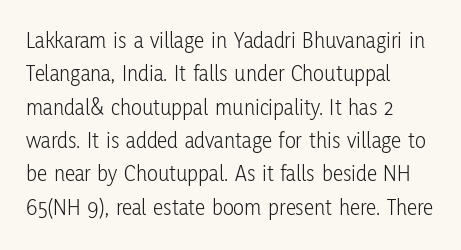
The image shows 23 px text type, upright; set left-aligned, normal line spacing (1.45x), normal letter spacing, not underlined.
